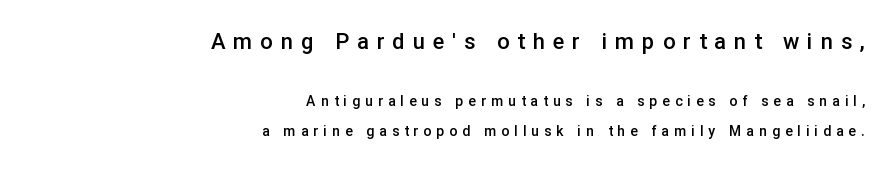
Stroke thickness is moderately raised; the sample reads as semibold. Is there any slant? The stems are plumb. Does the copy run flush right? Yes — the right margin is perfectly even. Tracking value appears strongly positive — letters spread wide. A typesetter would call this leading open, well beyond the default. Reading top to bottom, the characters get smaller at the block break.
